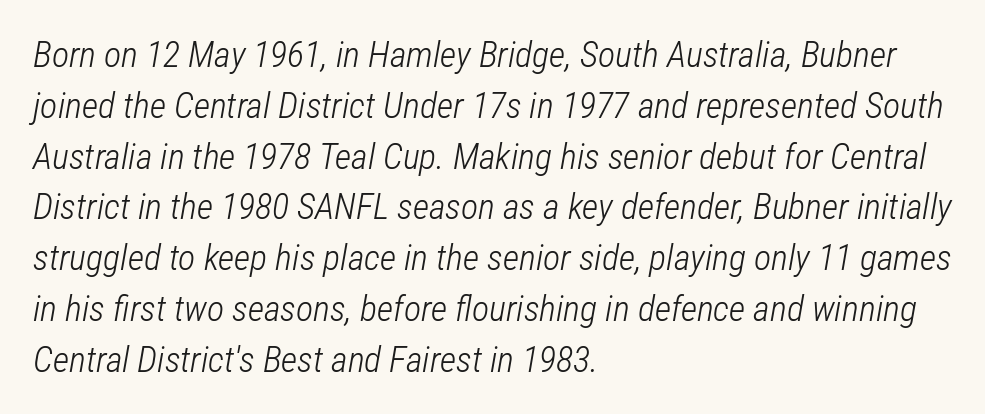
Q: Is the text bold? A: No.
Q: Is the text italic (slanted)? A: Yes, it leans right by about 12 degrees.
Q: Is the text underlined? A: No.
Q: How is the paragraph aligned? A: Left-aligned.
Q: Is the spacing between letters normal or unusually wide? A: Normal.
Q: Is the spacing between lines tight, normal or loose? A: Normal.
Q: Width (condensed, normal, or wide)? A: Condensed.
Q: Stroke contrast? A: Low.
Q: x-height? A: Medium.
Q: Monospaced? A: No.
